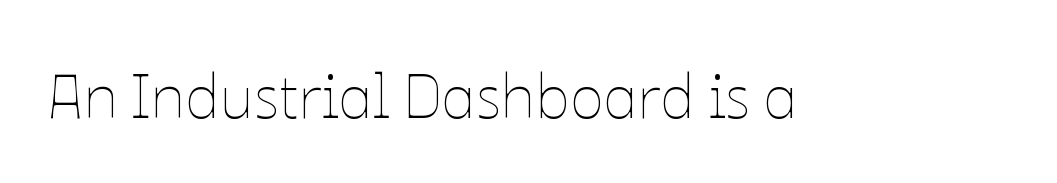
The image shows 62 px thin type, upright; set normal letter spacing, not underlined; low stroke contrast and a medium x-height.
